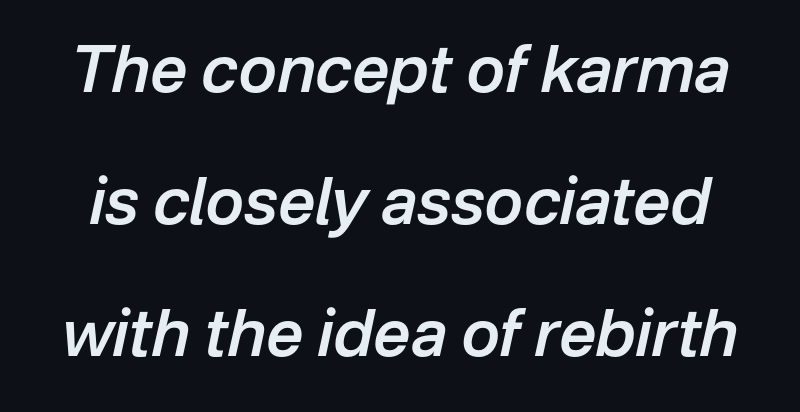
The image shows 65 px semibold type, italic (leaning right); set loose line spacing (2.03x), normal letter spacing, not underlined; low stroke contrast and a medium x-height.
